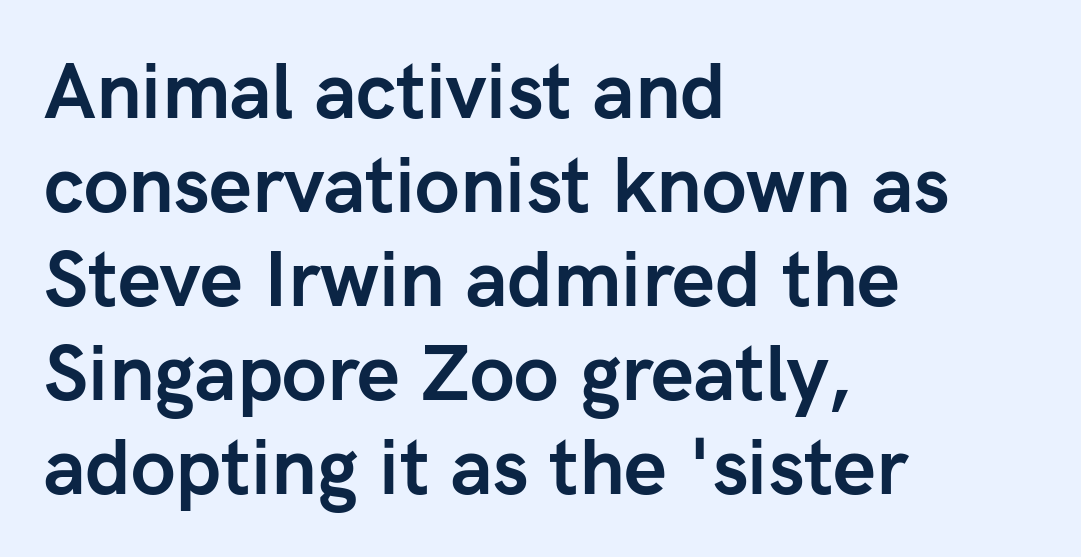
The image shows 77 px semibold sans-serif type, upright; set left-aligned, line spacing 1.22x, normal letter spacing, not underlined; low stroke contrast and a medium x-height.
